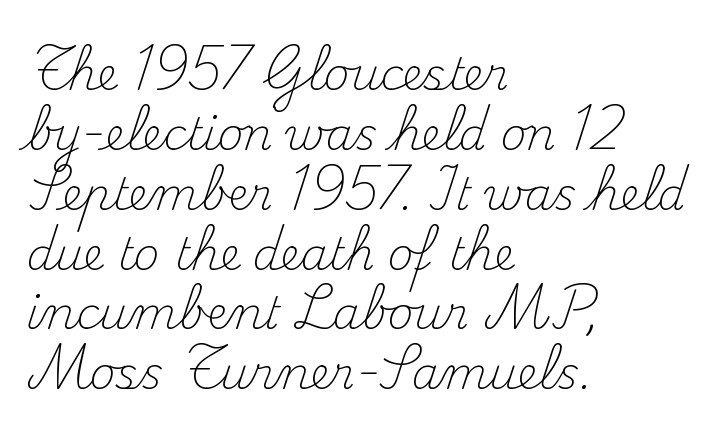
Q: Is the text bold? A: No.
Q: Is the text italic (slanted)? A: Yes.
Q: Is the typeface a serif or a sans-serif typeface? A: Serif.
Q: Is the text underlined? A: No.
Q: How is the paragraph aligned? A: Left-aligned.
Q: Is the spacing between letters normal or unusually wide? A: Normal.
Q: Is the spacing between lines tight, normal or loose? A: Normal.
Q: Width (condensed, normal, or wide)? A: Normal.
Q: Stroke contrast? A: Medium.
Q: x-height? A: Small.
Q: Monospaced? A: No.
